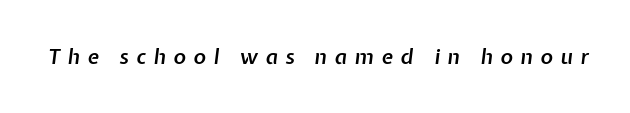
Q: Is the text bold? A: Semi-bold.
Q: Is the text italic (slanted)? A: Yes, it leans right by about 7 degrees.
Q: Is the text underlined? A: No.
Q: Is the spacing between letters normal or unusually wide? A: Unusually wide.
